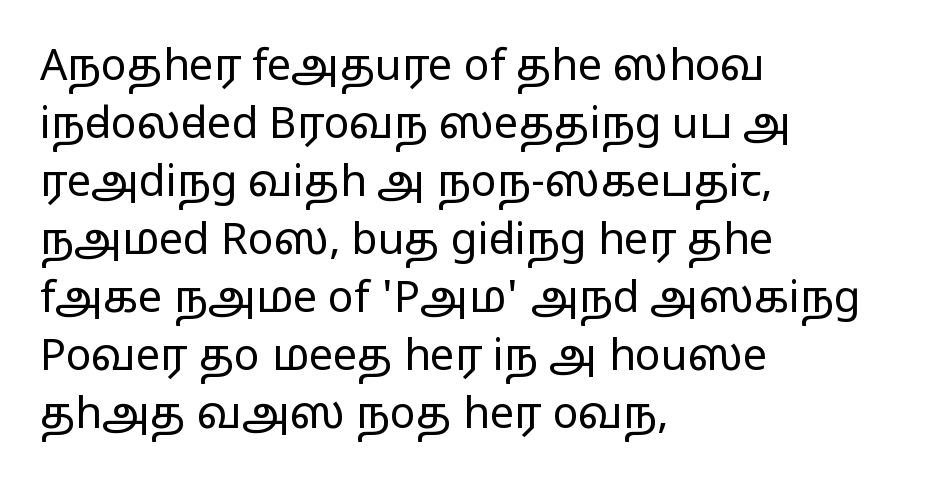
No word sits above an underline. This is the regular roman posture of the typeface. Here the designer chose a conventional face with non-uniform glyph widths. No letter is thick-stroked: the sample isn't bold. In CSS terms this would be text-align: left.
